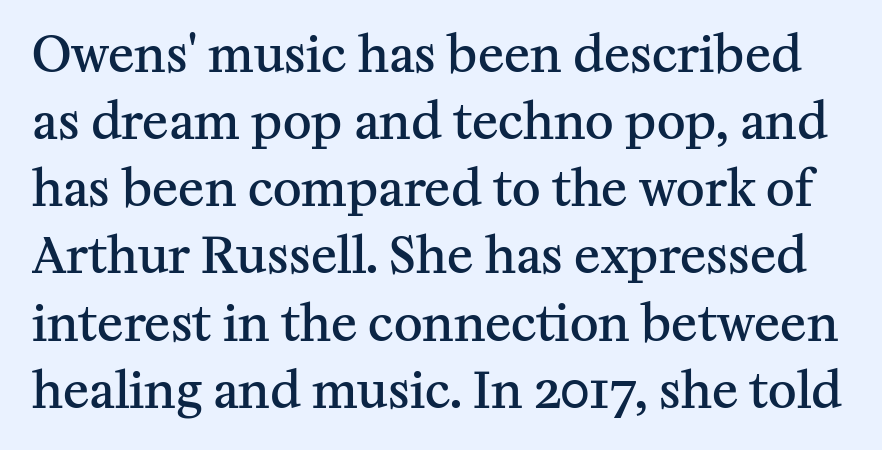
What's the leading like? Ordinary, nothing unusual. The rendering keeps characters at their native spacing. Moderately thickened strokes mark this as semibold type. Type without underlining.
